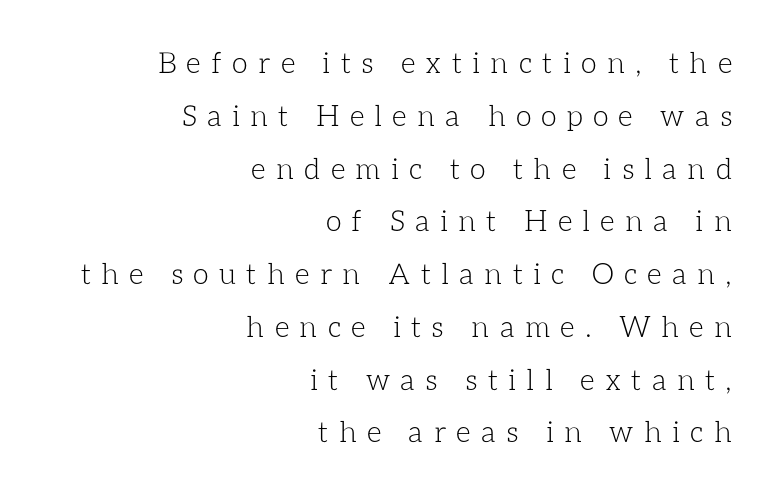
{"italic": "no", "bold": "no", "weight": "light", "width": "normal", "stroke_contrast": "low", "x_height": "medium", "monospaced": "no", "underline": "no", "align": "right", "line_spacing_ratio": 1.82, "letter_spacing": "wide", "letter_spacing_em": 0.35, "glyph_px": 29}
